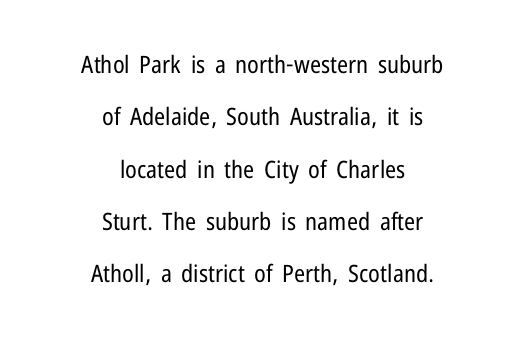
Q: Is the text bold? A: No.
Q: Is the text italic (slanted)? A: No, it is upright.
Q: Is the text underlined? A: No.
Q: How is the paragraph aligned? A: Centered.
Q: Is the spacing between letters normal or unusually wide? A: Normal.
Q: Is the spacing between lines tight, normal or loose? A: Loose.
